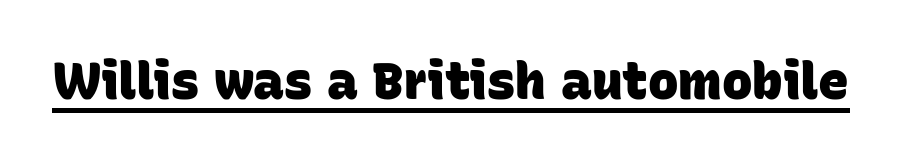
These lines are rendered in a variable-pitch font. Does extra space separate the letters? No, they use regular spacing. Caption: lettering with a line underneath. Note: no serifs on the glyphs. This is heavy type, rendered in bold.
